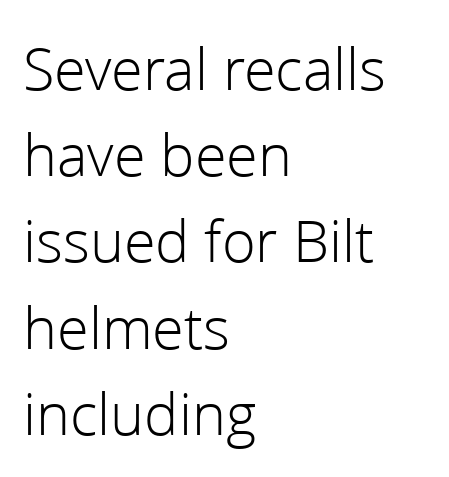
{"serif": "no", "italic": "no", "bold": "no", "weight": "light", "width": "normal", "stroke_contrast": "low", "x_height": "medium", "monospaced": "no", "underline": "no", "align": "left", "line_spacing": "normal", "line_spacing_ratio": 1.39, "letter_spacing": "normal", "letter_spacing_em": 0.0, "glyph_px": 62}
